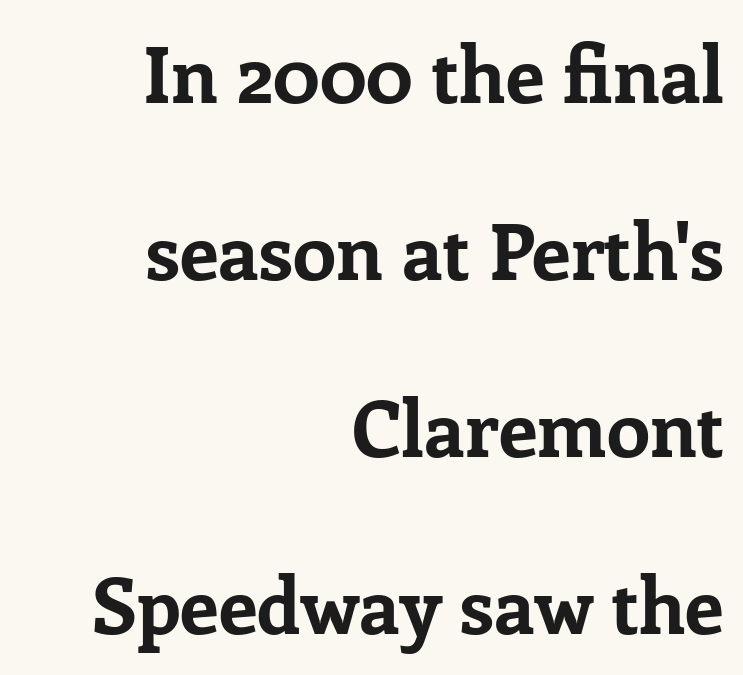
The image shows 78 px bold serif type, upright; set right-aligned, loose line spacing (2.27x), normal letter spacing, not underlined; low stroke contrast and a medium x-height.
